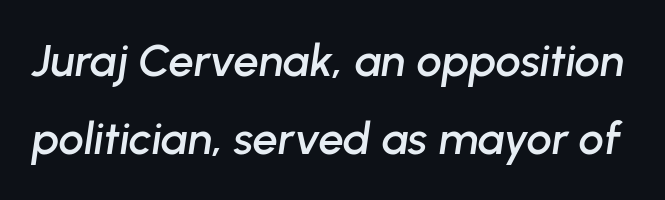
Q: Is the text italic (slanted)? A: Yes, it leans right by about 8 degrees.
Q: Is the text underlined? A: No.
Q: Is the spacing between letters normal or unusually wide? A: Normal.
Q: Width (condensed, normal, or wide)? A: Normal.
Q: Stroke contrast? A: Low.
Q: x-height? A: Medium.
Q: Monospaced? A: No.
